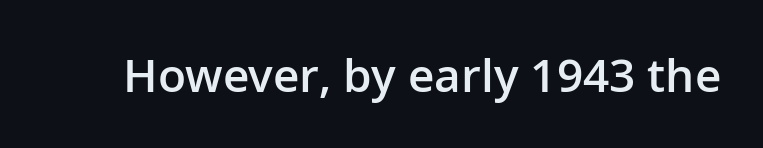
Q: Is the text bold? A: Semi-bold.
Q: Is the text italic (slanted)? A: No, it is upright.
Q: Is the typeface a serif or a sans-serif typeface? A: Sans-serif.
Q: Is the text underlined? A: No.
Q: Is the spacing between letters normal or unusually wide? A: Normal.
Q: Width (condensed, normal, or wide)? A: Normal.
Q: Stroke contrast? A: Low.
Q: x-height? A: Medium.
Q: Monospaced? A: No.
